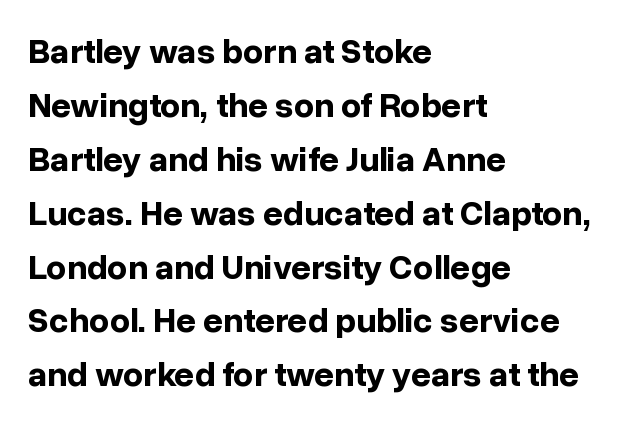
Q: Is the text bold? A: Yes.
Q: Is the text italic (slanted)? A: No, it is upright.
Q: Is the typeface a serif or a sans-serif typeface? A: Sans-serif.
Q: Is the text underlined? A: No.
Q: How is the paragraph aligned? A: Left-aligned.
Q: Is the spacing between letters normal or unusually wide? A: Normal.
Q: Is the spacing between lines tight, normal or loose? A: Normal.
Q: Width (condensed, normal, or wide)? A: Normal.
Q: Stroke contrast? A: Low.
Q: x-height? A: Medium.
Q: Monospaced? A: No.
